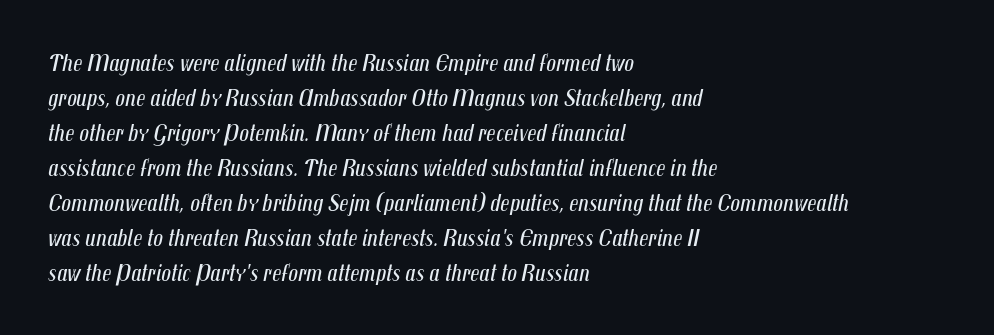
The image shows 24 px text type, italic (leaning right); set left-aligned, normal line spacing (1.46x), normal letter spacing, not underlined.
